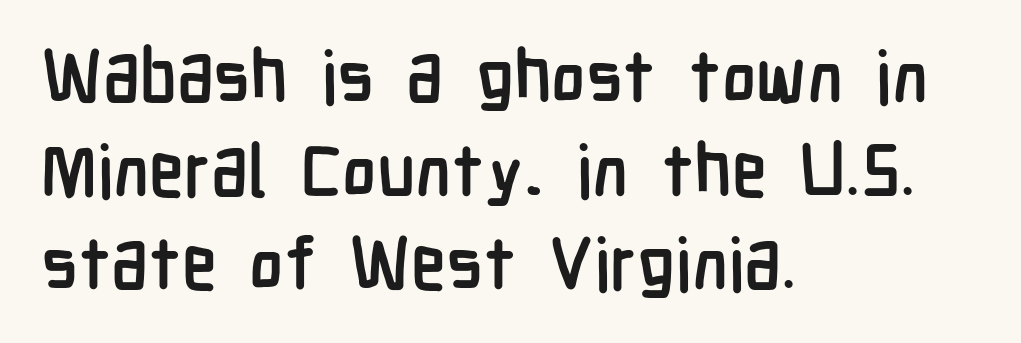
Unlike a traditional serif, this face leaves its strokes unadorned. Every stem runs plumb, perpendicular to the baseline. Vertical spacing — default. Pretty heavy lettering here — definitely bold. Short and long lines alike share a common starting point at left. Is this a fixed-width face? No — the glyphs have proportional, varying widths.
